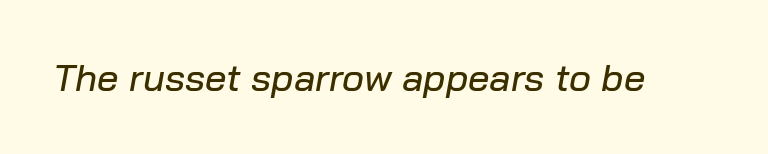
Q: Is the text italic (slanted)? A: Yes, it leans right by about 10 degrees.
Q: Is the text underlined? A: No.
Q: Is the spacing between letters normal or unusually wide? A: Normal.
Q: Width (condensed, normal, or wide)? A: Normal.
Q: Stroke contrast? A: Low.
Q: x-height? A: Medium.
Q: Monospaced? A: No.
